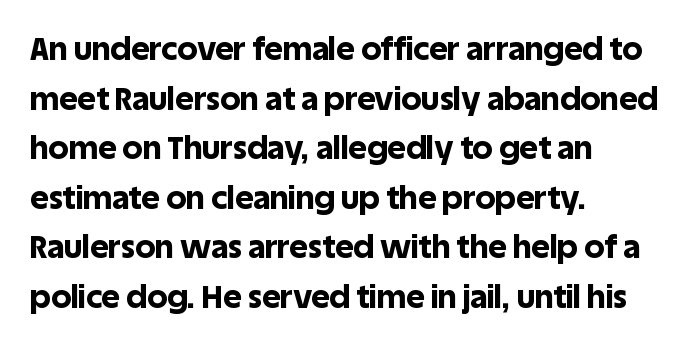
The image shows 32 px bold sans-serif type, upright; set left-aligned, normal line spacing (1.55x), normal letter spacing, not underlined; a large x-height.
